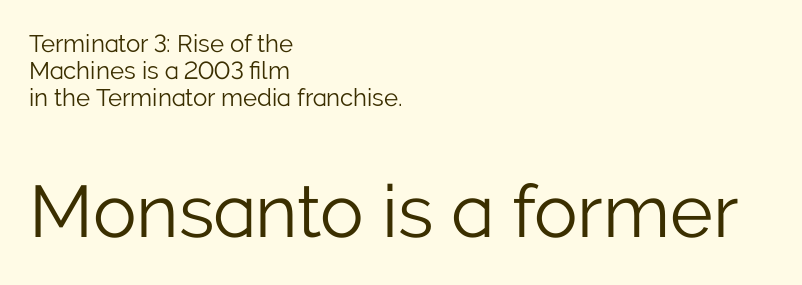
These lines keep a tight, regular rhythm from letter to letter. Caption: upper text group reduced, lower text group enlarged. The space between consecutive lines is stingy. A typesetter would mark this as roman, not italic.
